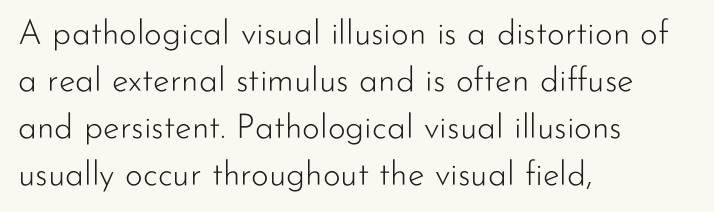
Q: Is the text bold? A: No.
Q: Is the text italic (slanted)? A: No, it is upright.
Q: Is the typeface a serif or a sans-serif typeface? A: Sans-serif.
Q: Is the text underlined? A: No.
Q: How is the paragraph aligned? A: Left-aligned.
Q: Is the spacing between letters normal or unusually wide? A: Normal.
Q: Is the spacing between lines tight, normal or loose? A: Normal.
Q: Width (condensed, normal, or wide)? A: Normal.
Q: Stroke contrast? A: Low.
Q: x-height? A: Small.
Q: Monospaced? A: No.
